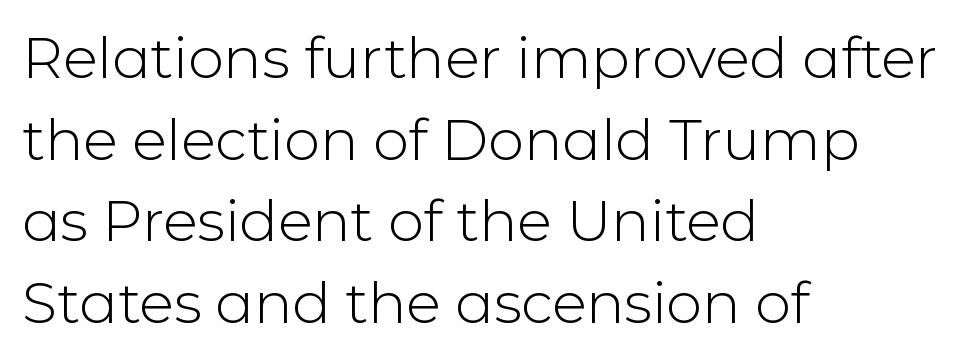
A typesetter would call this leading conventional body-copy spacing. Horizontally, the lines are justified to the leading edge only. The passage shown has conventional tracking throughout. Is this a fixed-width face? No — the glyphs have proportional, varying widths.
